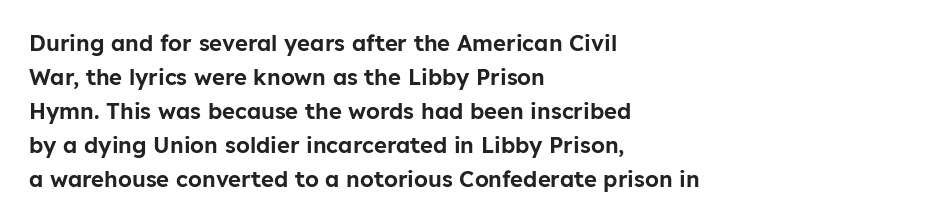
Q: Is the text italic (slanted)? A: No, it is upright.
Q: Is the text underlined? A: No.
Q: How is the paragraph aligned? A: Left-aligned.
Q: Is the spacing between letters normal or unusually wide? A: Normal.
Q: Is the spacing between lines tight, normal or loose? A: Normal.
